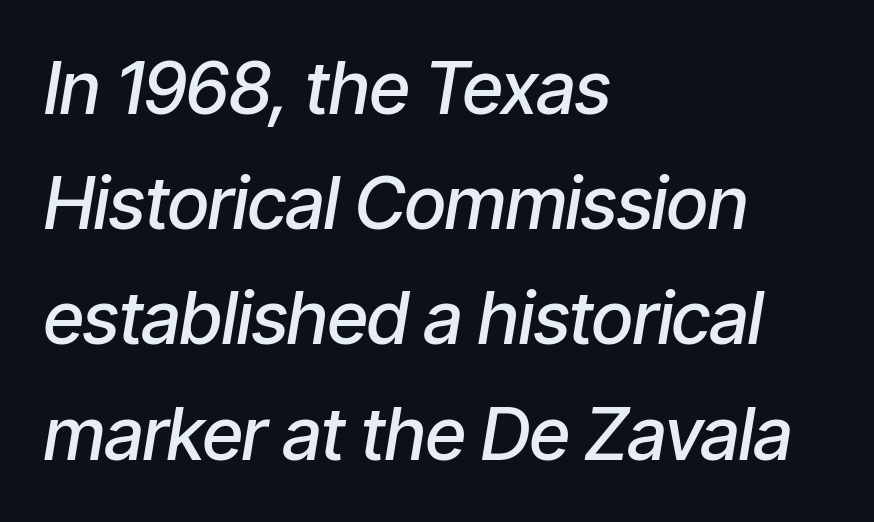
Q: Is the text bold? A: Semi-bold.
Q: Is the text italic (slanted)? A: Yes, it leans right by about 9 degrees.
Q: Is the text underlined? A: No.
Q: How is the paragraph aligned? A: Left-aligned.
Q: Is the spacing between letters normal or unusually wide? A: Normal.
Q: Is the spacing between lines tight, normal or loose? A: Normal.
Q: Width (condensed, normal, or wide)? A: Condensed.
Q: Stroke contrast? A: Low.
Q: x-height? A: Medium.
Q: Monospaced? A: No.
